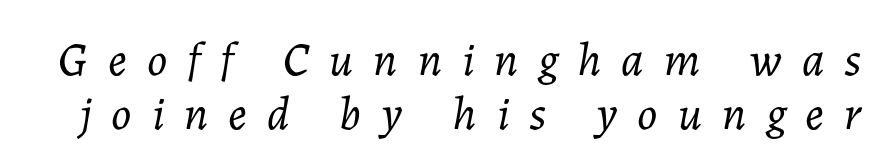
The image shows 47 px light type, italic (leaning right); set tight line spacing (1.15x), unusually wide letter spacing (+0.43 em), not underlined; low stroke contrast and a medium x-height.
